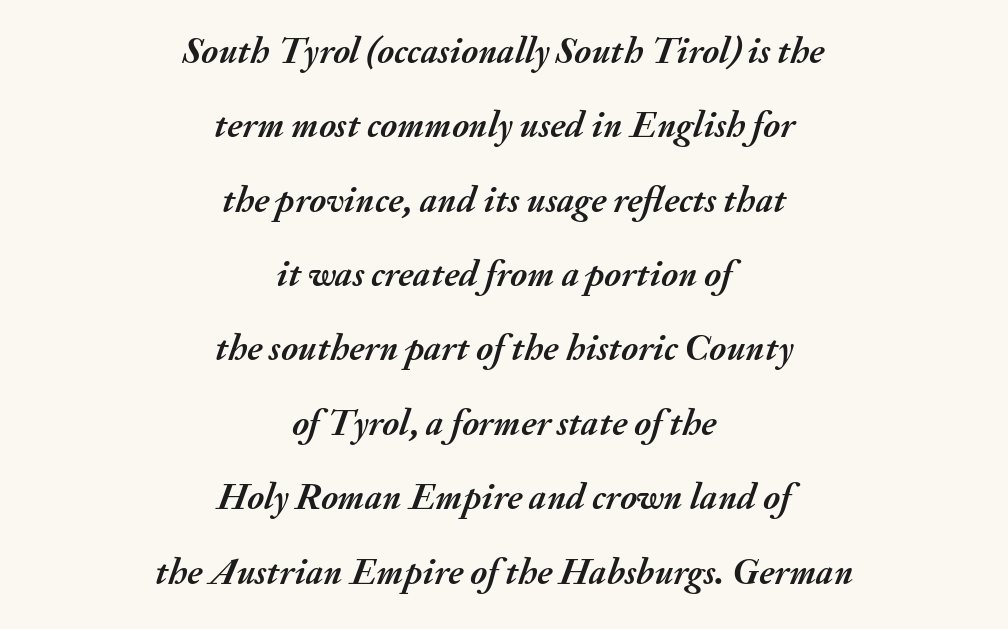
The vertical gap from one line to the next is large. The passage shown is emphatically bold. Characters are canted at an angle relative to the baseline's perpendicular. Teacher's note: observe the equal gaps on both sides — that is centered alignment. The gaps between neighbouring characters are ordinary and unremarkable. Varying glyph widths throughout — classic text-font behaviour.
